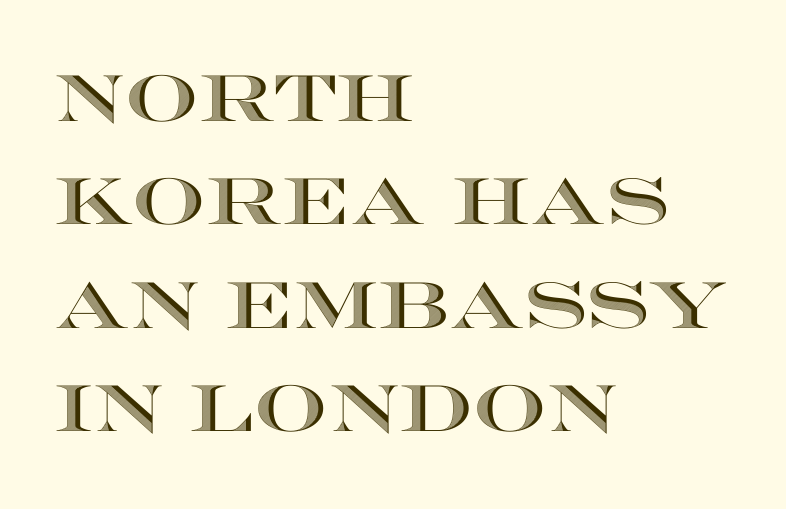
Q: Is the text italic (slanted)? A: No, it is upright.
Q: Is the text underlined? A: No.
Q: How is the paragraph aligned? A: Left-aligned.
Q: Is the spacing between letters normal or unusually wide? A: Normal.
Q: Is the spacing between lines tight, normal or loose? A: Normal.
Q: Width (condensed, normal, or wide)? A: Wide.
Q: x-height? A: Large.
Q: Monospaced? A: No.
